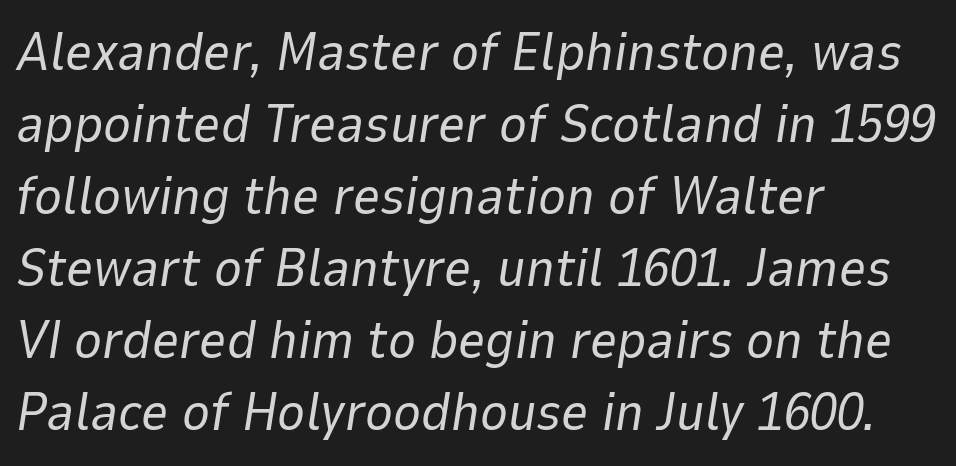
The image shows 53 px regular-weight type, italic (leaning right); set left-aligned, normal line spacing (1.36x), normal letter spacing, not underlined; low stroke contrast and a medium x-height.
